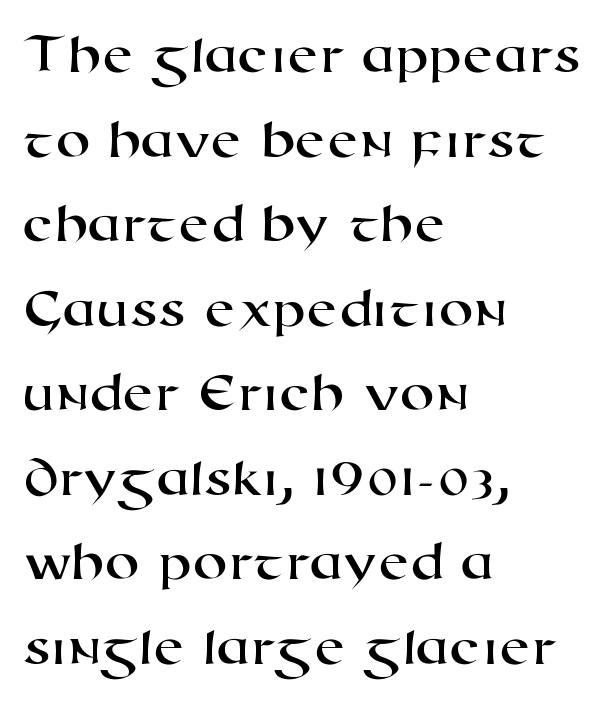
{"serif": "no", "width": "wide", "stroke_contrast": "high", "x_height": "medium", "monospaced": "no", "underline": "no", "align": "left", "line_spacing": "normal", "line_spacing_ratio": 1.51, "letter_spacing": "normal", "letter_spacing_em": 0.0, "glyph_px": 56}
